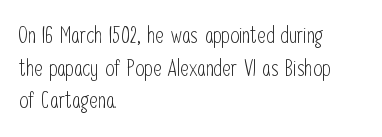
Q: Is the text bold? A: No.
Q: Is the text italic (slanted)? A: No, it is upright.
Q: Is the text underlined? A: No.
Q: How is the paragraph aligned? A: Left-aligned.
Q: Is the spacing between letters normal or unusually wide? A: Normal.
Q: Is the spacing between lines tight, normal or loose? A: Normal.
